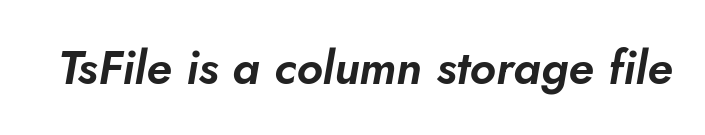
{"italic": "yes", "lean": "right", "slant_degrees": 5, "width": "normal", "stroke_contrast": "low", "x_height": "small", "monospaced": "no", "underline": "no", "letter_spacing": "normal", "letter_spacing_em": 0.0, "glyph_px": 47}
